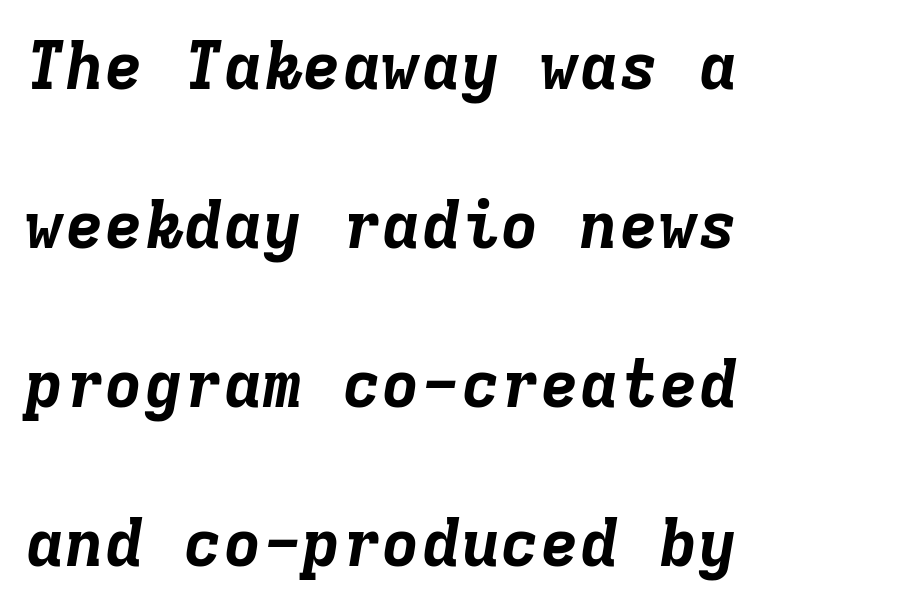
You could count columns in this text — the font is strictly monospaced. This sample uses an oblique cut, with every glyph tilted off the vertical. The glyphs are unaccompanied by any horizontal stroke below them. Nothing unusual about the tracking: characters are spaced as the font intends. The lines in this sample share a left origin and differ only in where they stop.
